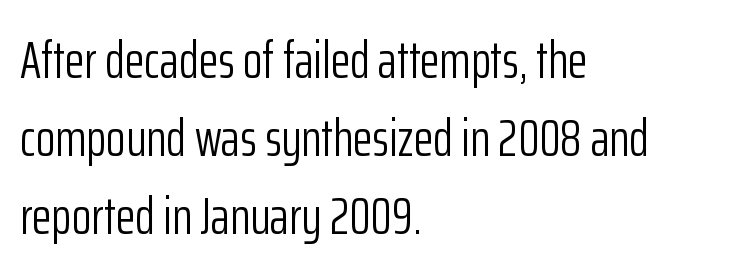
Unlike italic type, these characters show no tilt at all. The letters look calm and open, with moderate or lighter stems. Check under the words: just untouched page. This sample is left-justified, so line endings fall wherever the words run out.
